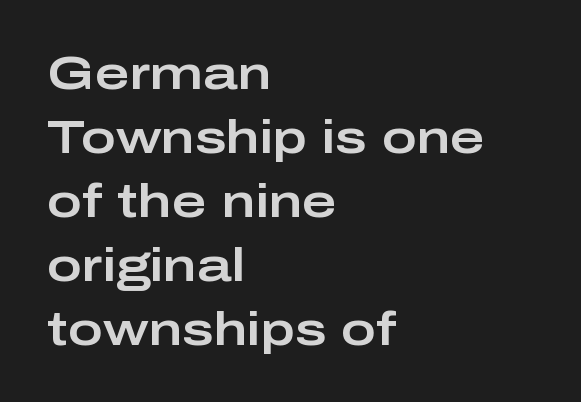
The image shows 47 px wide sans-serif type, upright; set left-aligned, normal line spacing (1.36x), normal letter spacing, not underlined; low stroke contrast and a medium x-height.
